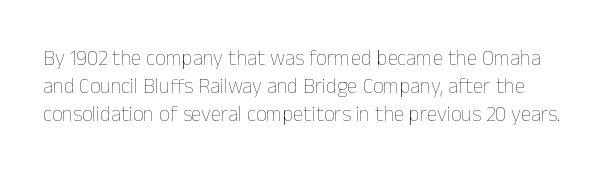
Q: Is the text bold? A: No.
Q: Is the text italic (slanted)? A: No, it is upright.
Q: Is the text underlined? A: No.
Q: Is the spacing between letters normal or unusually wide? A: Normal.
Q: Is the spacing between lines tight, normal or loose? A: Normal.
